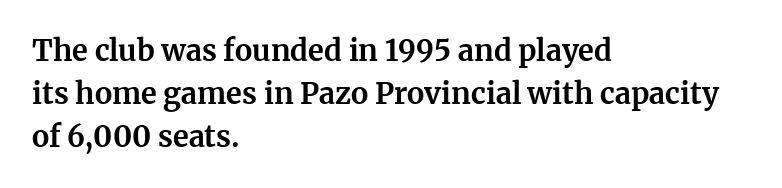
Q: Is the text bold? A: Yes.
Q: Is the text italic (slanted)? A: No, it is upright.
Q: Is the typeface a serif or a sans-serif typeface? A: Serif.
Q: Is the text underlined? A: No.
Q: How is the paragraph aligned? A: Left-aligned.
Q: Is the spacing between letters normal or unusually wide? A: Normal.
Q: Is the spacing between lines tight, normal or loose? A: Normal.
Q: Width (condensed, normal, or wide)? A: Normal.
Q: Stroke contrast? A: Medium.
Q: x-height? A: Medium.
Q: Monospaced? A: No.
